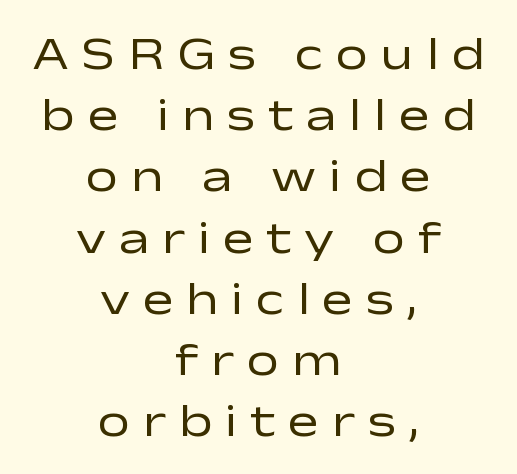
Stem width sits at or under what a default text font uses. No italicization has been applied; the sample stays upright. These lines sit exactly where default settings would place them. Unmarked baselines from the first word to the last. The face used here is proportionally spaced, like ordinary book or web type. Each line is balanced around a shared central axis.
